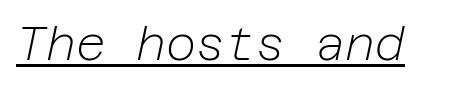
The image shows 46 px light type, italic (leaning right); set normal letter spacing, underlined; low stroke contrast and a medium x-height.
